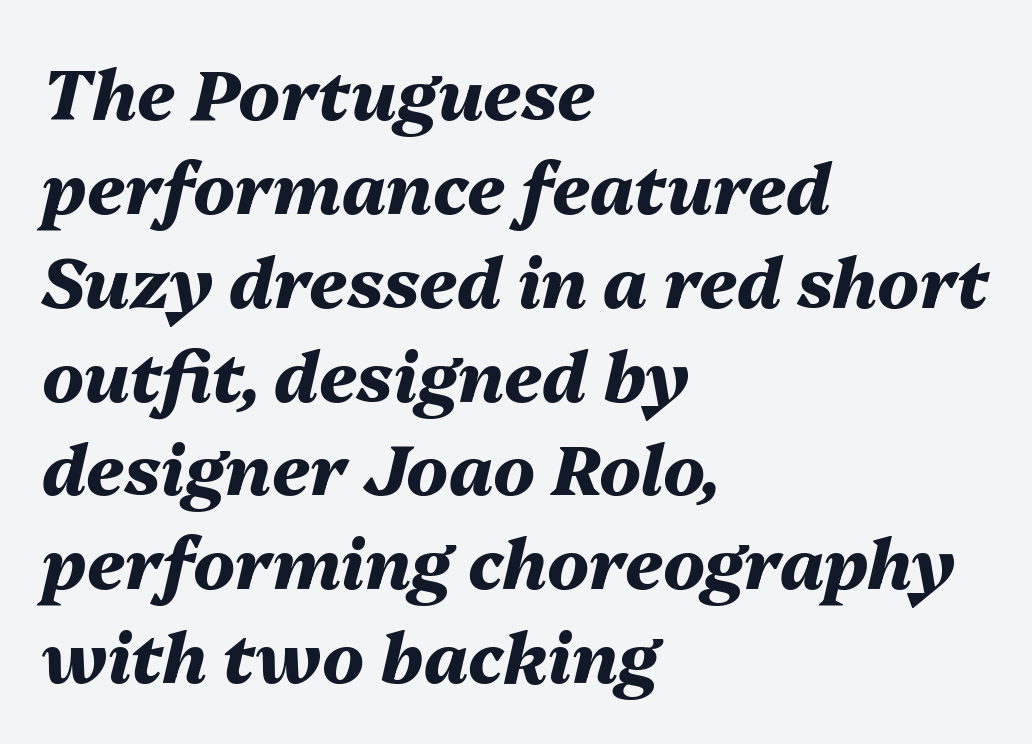
The image shows 69 px heavy type, italic (leaning right); set left-aligned, normal line spacing (1.36x), normal letter spacing, not underlined; medium stroke contrast and a medium x-height.
